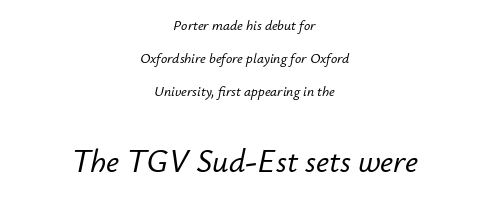
Q: Is the text italic (slanted)? A: Yes, it leans right by about 12 degrees.
Q: Is the text underlined? A: No.
Q: How is the paragraph aligned? A: Centered.
Q: Is the spacing between letters normal or unusually wide? A: Normal.
Q: Is the spacing between lines tight, normal or loose? A: Loose.
Q: Which block of text is set in a larger size, the first (top) or the second (bottom)? A: The second (bottom) one.
Q: Width (condensed, normal, or wide)? A: Normal.
Q: Stroke contrast? A: Low.
Q: x-height? A: Small.
Q: Monospaced? A: No.
